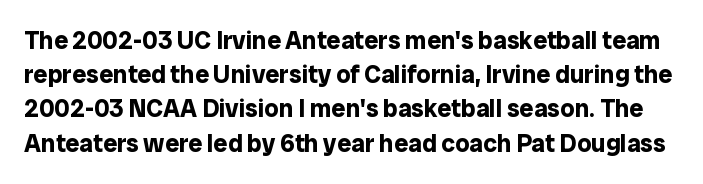
Typographic density is high because the face is bold. The gap between lines stays unmarked. Summary of vertical rhythm: regular, with standard interline spacing. Short note: letters normally spaced.
